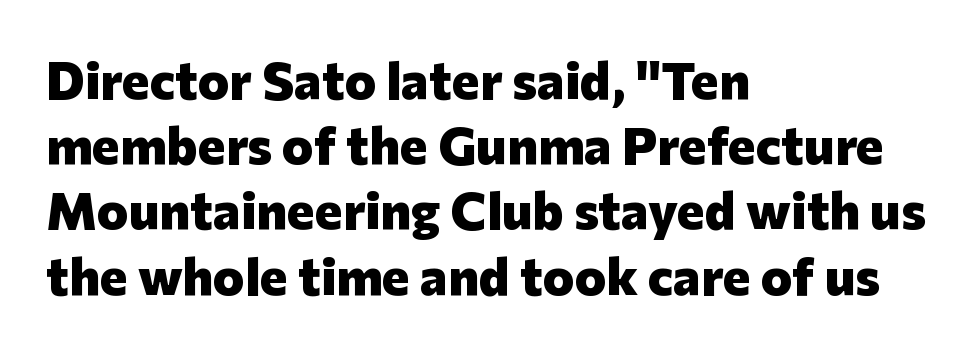
{"serif": "no", "italic": "no", "bold": "yes", "weight": "heavy", "width": "normal", "stroke_contrast": "low", "x_height": "medium", "monospaced": "no", "underline": "no", "align": "left", "line_spacing_ratio": 1.23, "letter_spacing": "normal", "letter_spacing_em": 0.0, "glyph_px": 53}
